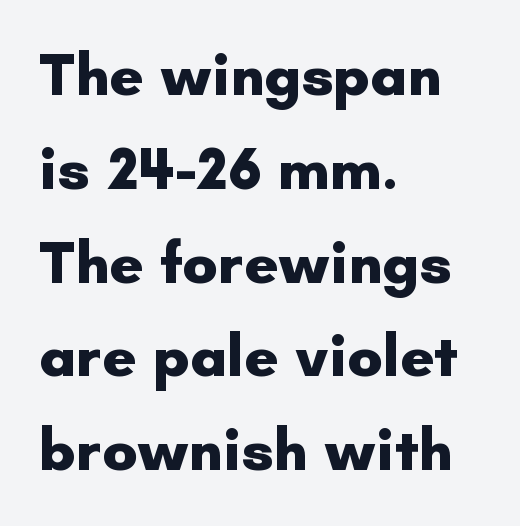
The image shows 59 px heavy sans-serif type, upright; set left-aligned, normal line spacing (1.59x), normal letter spacing, not underlined; low stroke contrast and a small x-height.
